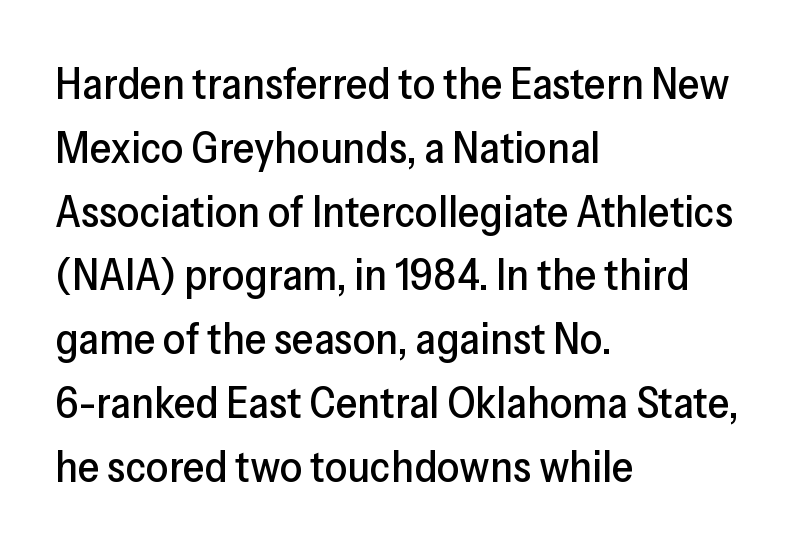
The image shows 44 px sans-serif type, upright; set left-aligned, normal line spacing (1.45x), normal letter spacing, not underlined; low stroke contrast and a medium x-height.
